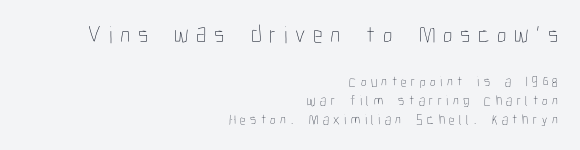
On a weight scale, this lands at 450 or below. Check the space under the baseline: it is left empty. This is the regular roman posture of the typeface. Short and long lines alike share a common ending point at right. Vertical spacing — default.
